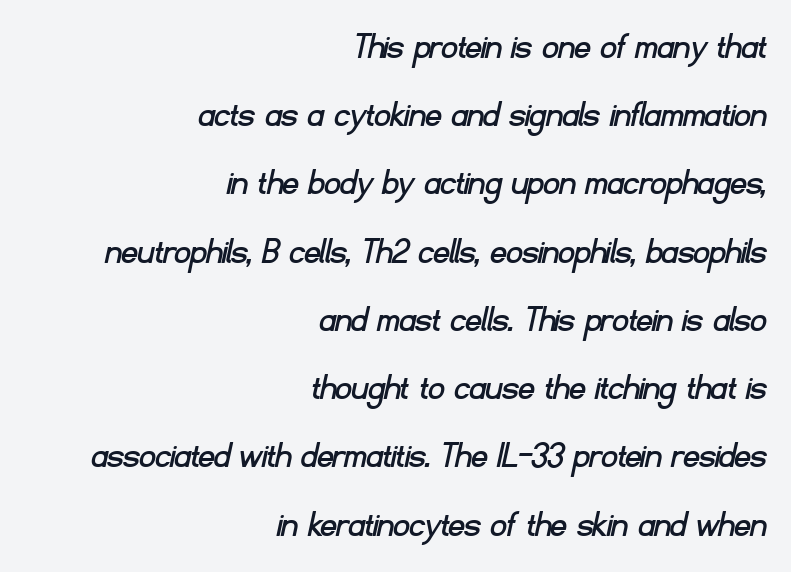
Is this a fixed-width face? No — the glyphs have proportional, varying widths. Characters follow at the spacing the type designer built in. The lines are quadded right. This is sans-serif lettering, the kind often seen on screens and signage.
